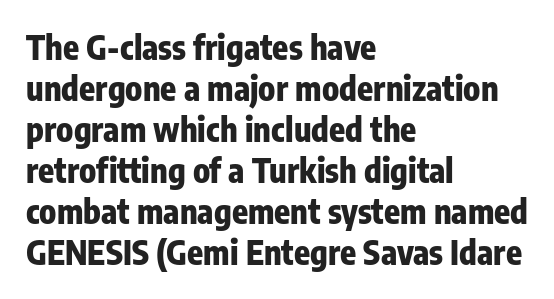
Q: Is the text bold? A: Yes.
Q: Is the text italic (slanted)? A: No, it is upright.
Q: Is the typeface a serif or a sans-serif typeface? A: Sans-serif.
Q: Is the text underlined? A: No.
Q: How is the paragraph aligned? A: Left-aligned.
Q: Is the spacing between letters normal or unusually wide? A: Normal.
Q: Width (condensed, normal, or wide)? A: Condensed.
Q: Stroke contrast? A: Low.
Q: x-height? A: Medium.
Q: Monospaced? A: No.
